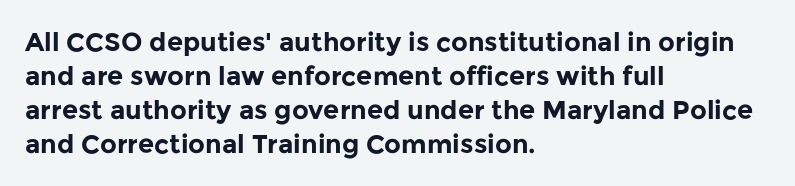
Typeset ragged right — the left edge is the straight one. Words float on clear page, feet unadorned. Vertically, the passage feels balanced, rows spaced as you'd expect. This sample uses plain, unmodified letter spacing. Summary of weight: heavy, a full bold. Characters remain perfectly vertical along every line.
